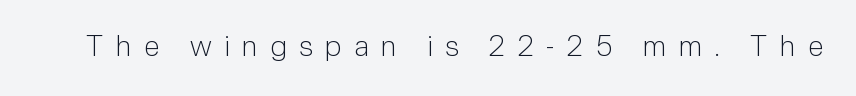
{"serif": "no", "italic": "no", "bold": "no", "weight": "light", "width": "normal", "stroke_contrast": "low", "x_height": "medium", "monospaced": "no", "underline": "no", "letter_spacing": "wide", "letter_spacing_em": 0.43, "glyph_px": 29}
